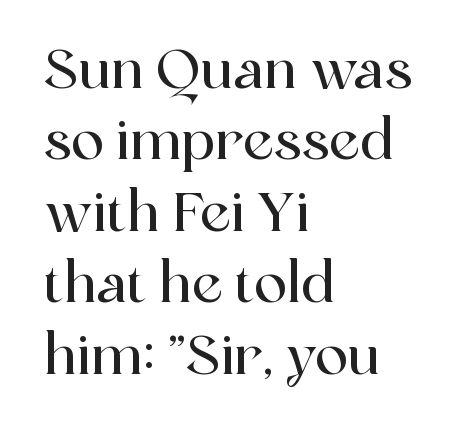
{"serif": "yes", "italic": "no", "width": "normal", "x_height": "medium", "monospaced": "no", "underline": "no", "align": "left", "line_spacing": "normal", "line_spacing_ratio": 1.3, "letter_spacing": "normal", "letter_spacing_em": 0.0, "glyph_px": 55}
